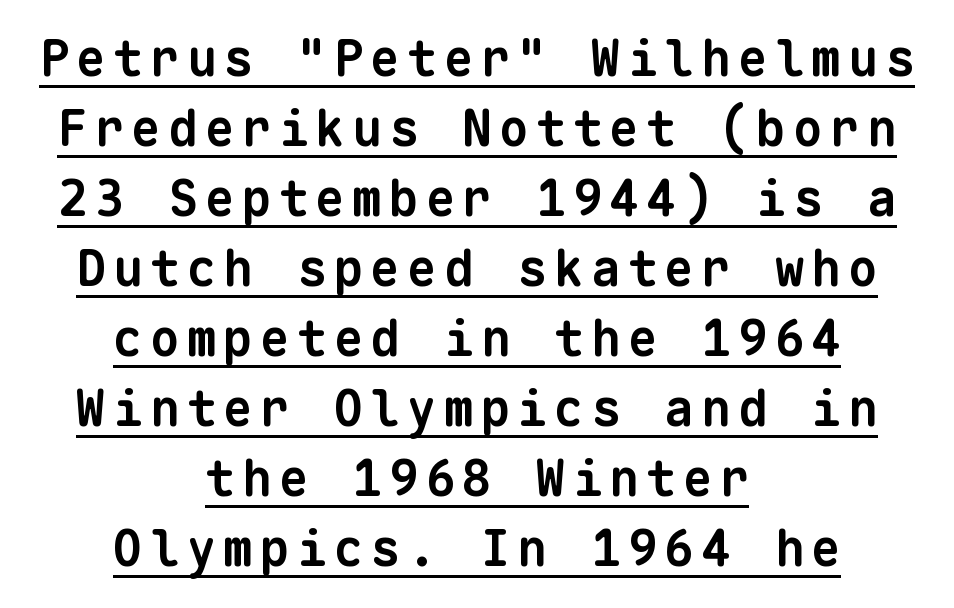
Q: Is the text bold? A: Yes.
Q: Is the typeface a serif or a sans-serif typeface? A: Sans-serif.
Q: Is the text underlined? A: Yes.
Q: How is the paragraph aligned? A: Centered.
Q: Is the spacing between lines tight, normal or loose? A: Normal.
Q: Width (condensed, normal, or wide)? A: Normal.
Q: Stroke contrast? A: Low.
Q: x-height? A: Medium.
Q: Monospaced? A: Yes.
